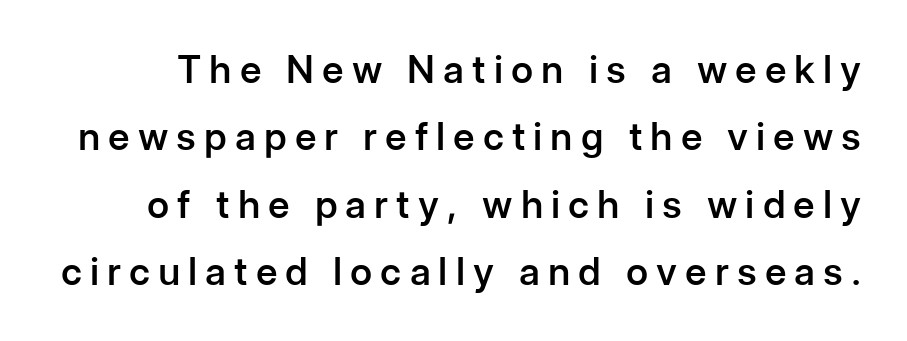
The image shows 38 px semibold sans-serif type, upright; set line spacing 1.77x, unusually wide letter spacing (+0.21 em), not underlined; low stroke contrast and a medium x-height.
